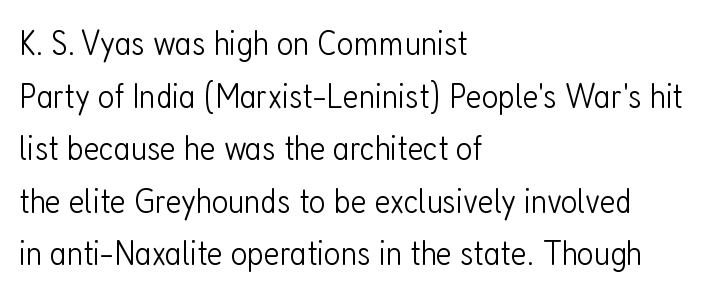
Q: Is the text bold? A: No.
Q: Is the text italic (slanted)? A: No, it is upright.
Q: Is the typeface a serif or a sans-serif typeface? A: Sans-serif.
Q: Is the text underlined? A: No.
Q: How is the paragraph aligned? A: Left-aligned.
Q: Is the spacing between letters normal or unusually wide? A: Normal.
Q: Is the spacing between lines tight, normal or loose? A: Normal.
Q: Width (condensed, normal, or wide)? A: Condensed.
Q: Stroke contrast? A: Low.
Q: x-height? A: Medium.
Q: Monospaced? A: No.
